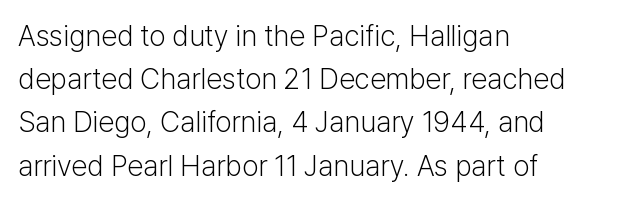
Counters stay open thanks to moderate or lighter strokes. The text block is weighted toward the left margin, trailing off unevenly rightward. In terms of letterform style, serifs are entirely absent. A typesetter would call this proportional, since set widths differ per character. Italic: no, the glyphs are upright roman.
